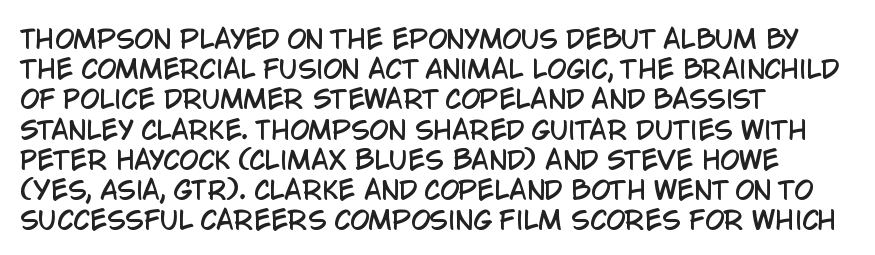
Standard letterfit; no display-style spreading of the glyphs. A typesetter would mark this as roman, not italic. Does the copy run flush right? No — it runs flush left. Words float on clear page, feet unadorned.
